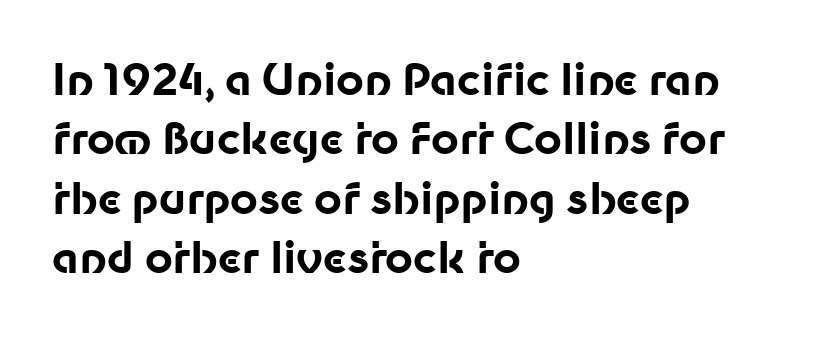
Letter spacing: default. Ascenders rise straight up at ninety degrees. Regarding leading, the lines here are spaced in the standard way. Here the designer chose a conventional face with non-uniform glyph widths. Nobody drew a line under any word here. A classic flush-left, rag-right setting is used for this passage.
